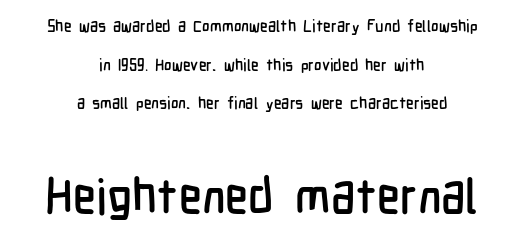
Q: Is the text italic (slanted)? A: No, it is upright.
Q: Is the typeface a serif or a sans-serif typeface? A: Sans-serif.
Q: Is the text underlined? A: No.
Q: How is the paragraph aligned? A: Centered.
Q: Is the spacing between letters normal or unusually wide? A: Normal.
Q: Is the spacing between lines tight, normal or loose? A: Loose.
Q: Which block of text is set in a larger size, the first (top) or the second (bottom)? A: The second (bottom) one.
Q: Width (condensed, normal, or wide)? A: Condensed.
Q: Stroke contrast? A: Low.
Q: x-height? A: Medium.
Q: Monospaced? A: No.
